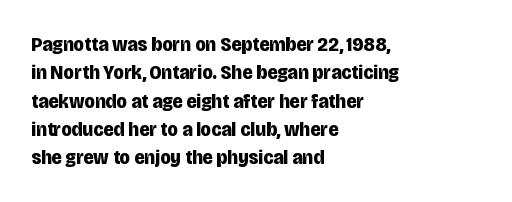
{"italic": "no", "bold": "yes", "underline": "no", "align": "left", "line_spacing": "normal", "line_spacing_ratio": 1.35, "letter_spacing": "normal", "letter_spacing_em": 0.0, "glyph_px": 21}
